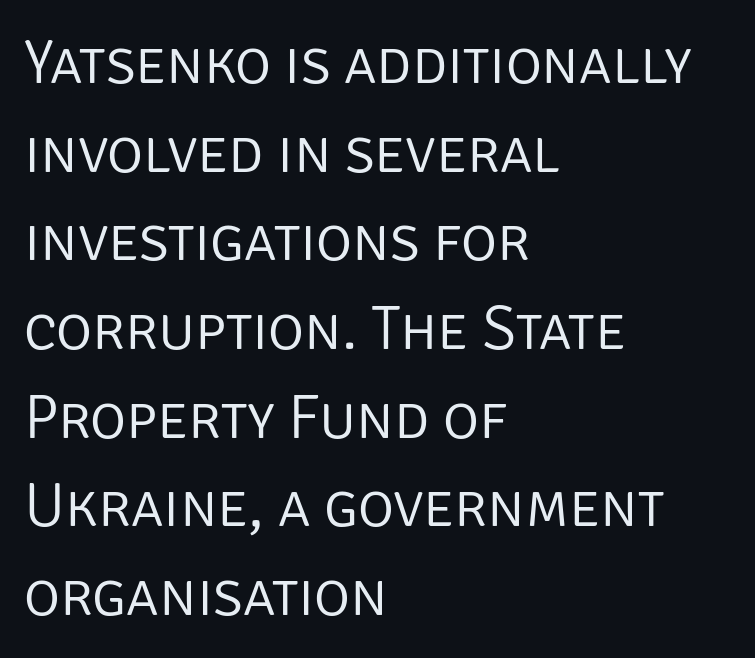
{"serif": "no", "italic": "no", "bold": "no", "weight": "light", "width": "normal", "stroke_contrast": "low", "x_height": "large", "monospaced": "no", "underline": "no", "align": "left", "line_spacing": "normal", "line_spacing_ratio": 1.43, "letter_spacing": "normal", "letter_spacing_em": 0.0, "glyph_px": 62}
